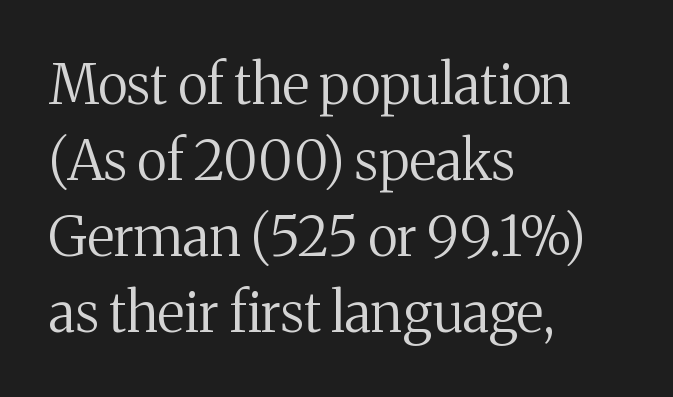
Q: Is the text bold? A: No.
Q: Is the text italic (slanted)? A: No, it is upright.
Q: Is the typeface a serif or a sans-serif typeface? A: Serif.
Q: Is the text underlined? A: No.
Q: How is the paragraph aligned? A: Left-aligned.
Q: Is the spacing between letters normal or unusually wide? A: Normal.
Q: Is the spacing between lines tight, normal or loose? A: Normal.
Q: Width (condensed, normal, or wide)? A: Normal.
Q: Stroke contrast? A: Medium.
Q: x-height? A: Medium.
Q: Monospaced? A: No.
